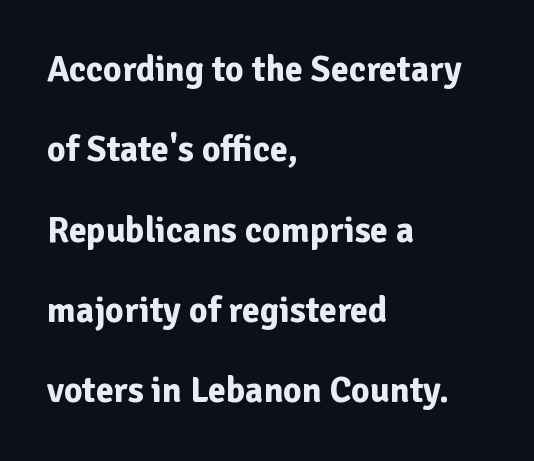
{"serif": "no", "italic": "no", "bold": "yes", "weight": "bold", "width": "normal", "stroke_contrast": "low", "x_height": "medium", "monospaced": "no", "underline": "no", "align": "left", "line_spacing": "loose", "line_spacing_ratio": 2.23, "letter_spacing": "normal", "letter_spacing_em": 0.0, "glyph_px": 36}
